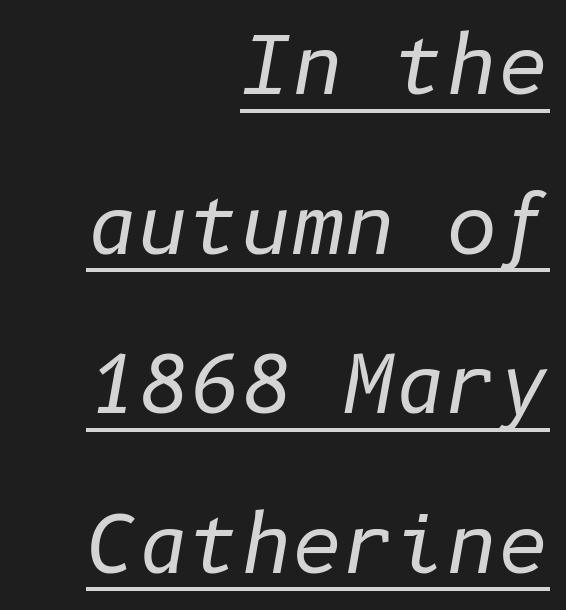
The image shows 79 px regular-weight type, italic (leaning right); set right-aligned, loose line spacing (2.02x), normal letter spacing, underlined; low stroke contrast and a medium x-height.
